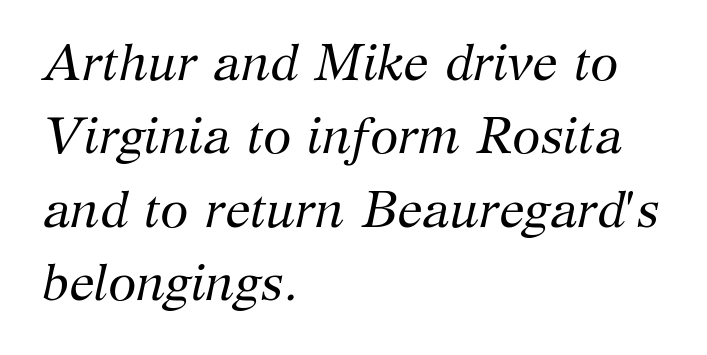
The image shows 51 px regular-weight serif type, italic (leaning right); set left-aligned, normal line spacing (1.44x), normal letter spacing, not underlined; medium stroke contrast and a medium x-height.
